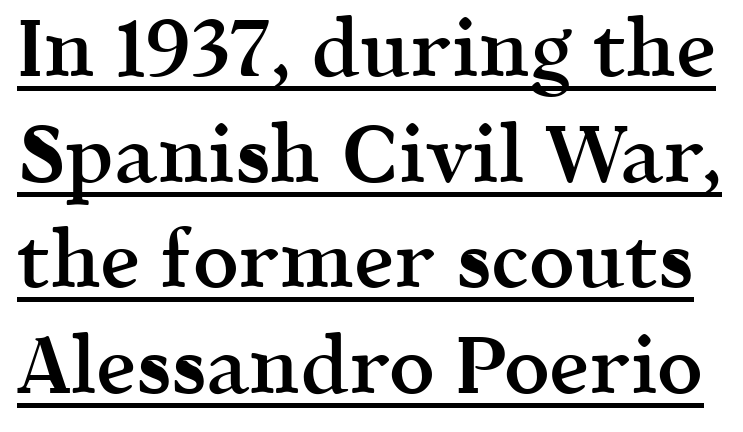
{"serif": "yes", "italic": "no", "bold": "semi", "weight": "semibold", "width": "normal", "x_height": "medium", "monospaced": "no", "underline": "yes", "line_spacing": "normal", "line_spacing_ratio": 1.32, "letter_spacing": "normal", "letter_spacing_em": 0.0, "glyph_px": 80}
